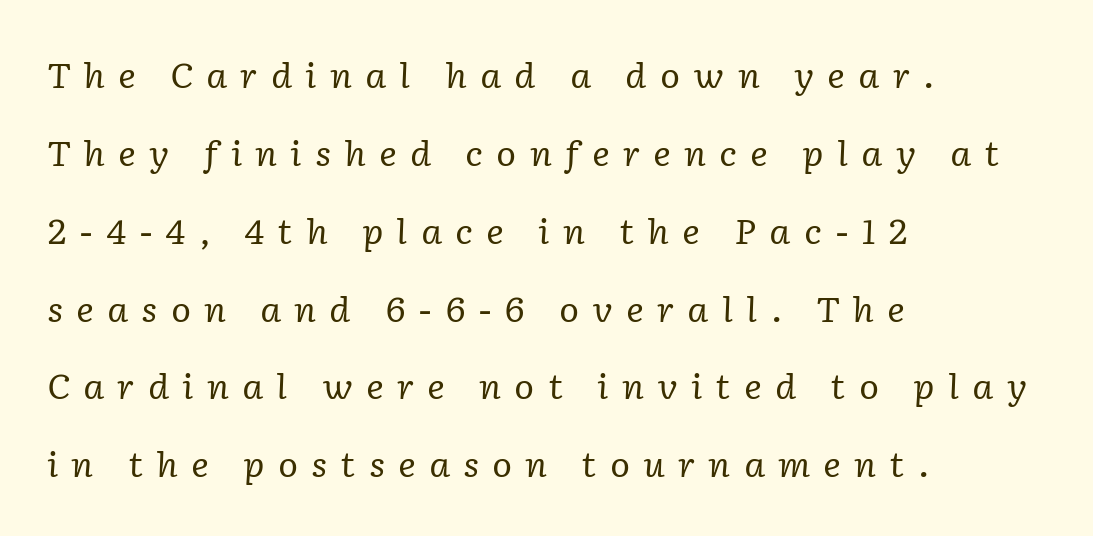
The image shows 34 px regular-weight serif type, italic (leaning right); set left-aligned, loose line spacing (2.29x), unusually wide letter spacing (+0.38 em), not underlined; low stroke contrast and a medium x-height.
